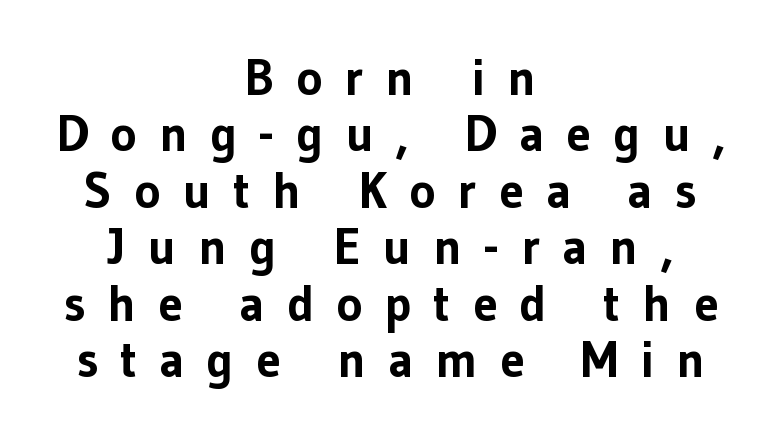
{"serif": "no", "italic": "no", "bold": "yes", "weight": "bold", "width": "normal", "stroke_contrast": "low", "x_height": "medium", "monospaced": "no", "underline": "no", "align": "center", "line_spacing": "tight", "line_spacing_ratio": 1.13, "letter_spacing": "wide", "letter_spacing_em": 0.44, "glyph_px": 50}
